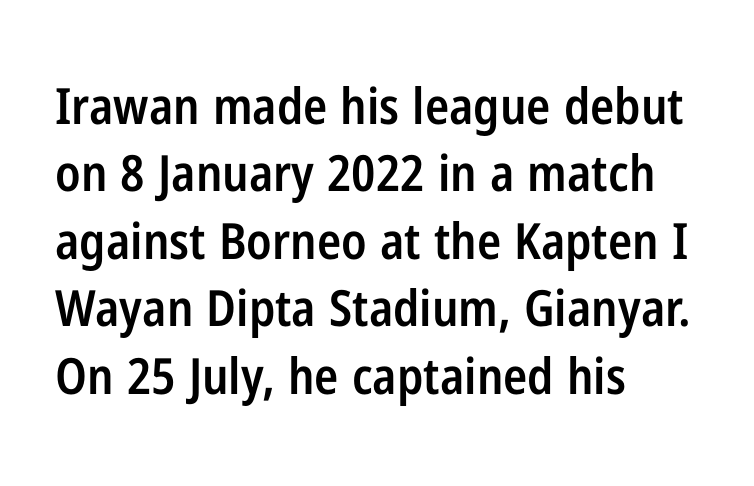
{"serif": "no", "italic": "no", "bold": "semi", "weight": "semibold", "width": "condensed", "stroke_contrast": "low", "x_height": "medium", "monospaced": "no", "underline": "no", "align": "left", "line_spacing": "normal", "line_spacing_ratio": 1.35, "letter_spacing": "normal", "letter_spacing_em": 0.0, "glyph_px": 50}
